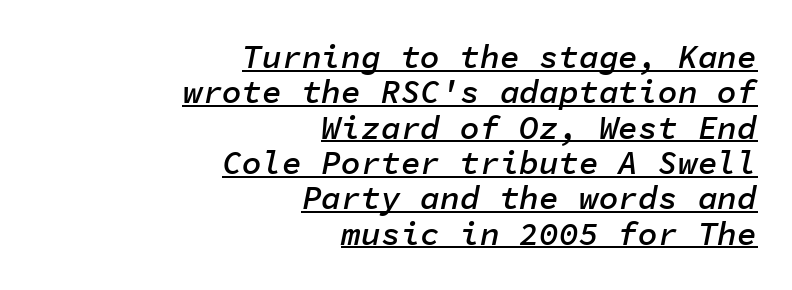
{"italic": "yes", "lean": "right", "slant_degrees": 11, "bold": "semi", "weight": "semibold", "width": "normal", "stroke_contrast": "low", "x_height": "medium", "monospaced": "yes", "underline": "yes", "align": "right", "line_spacing": "tight", "line_spacing_ratio": 1.07, "letter_spacing": "normal", "letter_spacing_em": 0.0, "glyph_px": 33}
